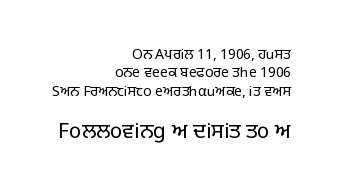
Reading down the column, the eye jumps a familiar distance to each next line. Bigger letters appear in the bottom chunk; the top chunk is reduced. The paragraph has a hard right edge and a soft left edge. There is no visible air inserted between adjacent glyphs. Ink coverage per letter is moderate at most. The string is rendered with underlining switched off.
